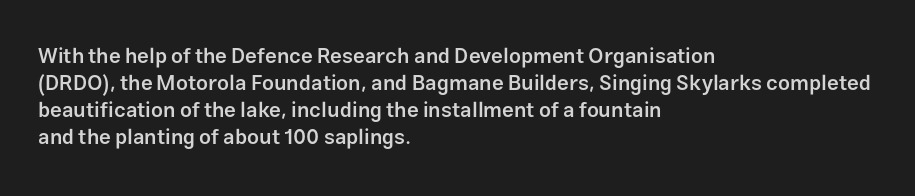
The image shows 21 px text type, upright; set left-aligned, normal line spacing (1.29x), normal letter spacing, not underlined.
